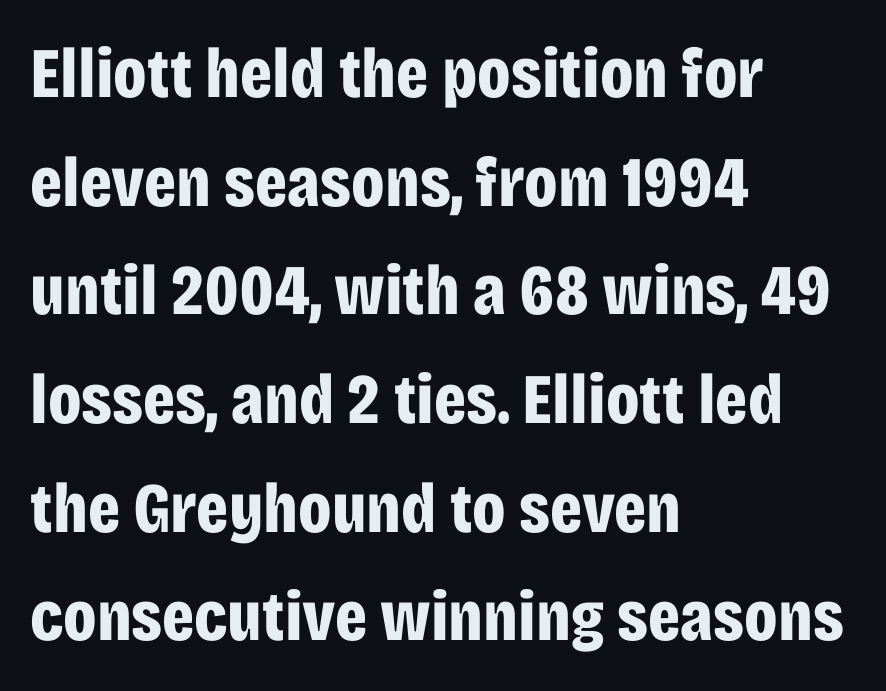
Q: Is the text bold? A: Yes.
Q: Is the text italic (slanted)? A: No, it is upright.
Q: Is the typeface a serif or a sans-serif typeface? A: Sans-serif.
Q: Is the text underlined? A: No.
Q: How is the paragraph aligned? A: Left-aligned.
Q: Is the spacing between letters normal or unusually wide? A: Normal.
Q: Is the spacing between lines tight, normal or loose? A: Normal.
Q: Width (condensed, normal, or wide)? A: Condensed.
Q: Stroke contrast? A: Low.
Q: x-height? A: Large.
Q: Monospaced? A: No.
